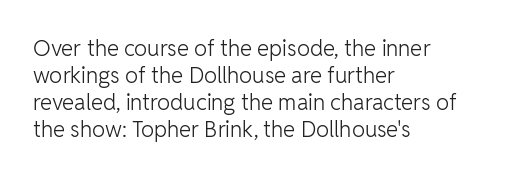
Beneath every word, the page is bare. The lettering holds an erect, upright posture throughout. Caption: face not bold, strokes unweighted. The gaps between neighbouring characters are ordinary and unremarkable.
